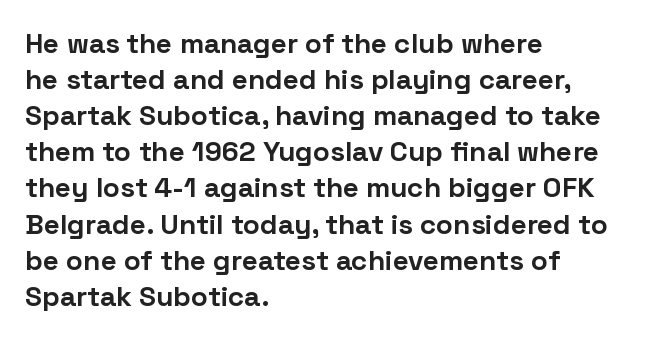
{"serif": "no", "italic": "no", "bold": "yes", "weight": "bold", "width": "normal", "stroke_contrast": "low", "x_height": "medium", "monospaced": "no", "underline": "no", "align": "left", "line_spacing": "normal", "line_spacing_ratio": 1.29, "letter_spacing": "normal", "letter_spacing_em": 0.0, "glyph_px": 28}
